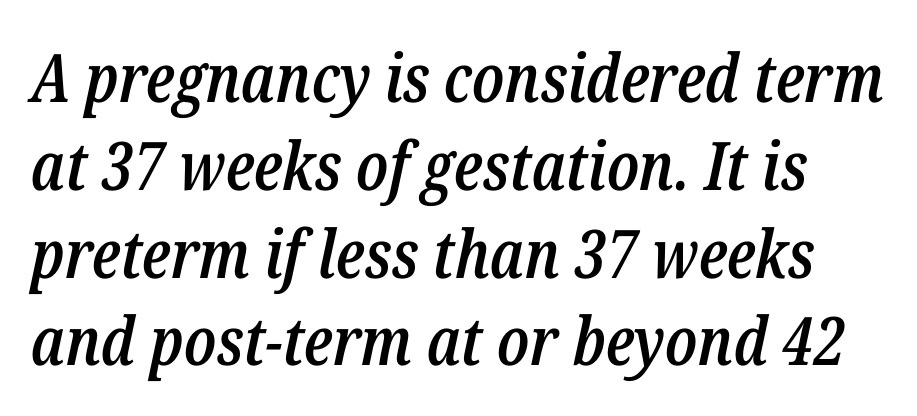
Inter-character spacing is left at the font's built-in metrics. Do the characters align in a grid? No, the font is proportional. Moderately thickened strokes mark this as semibold type. The line-height multiplier appears to be the usual default. Has an underline been added? It has not.
